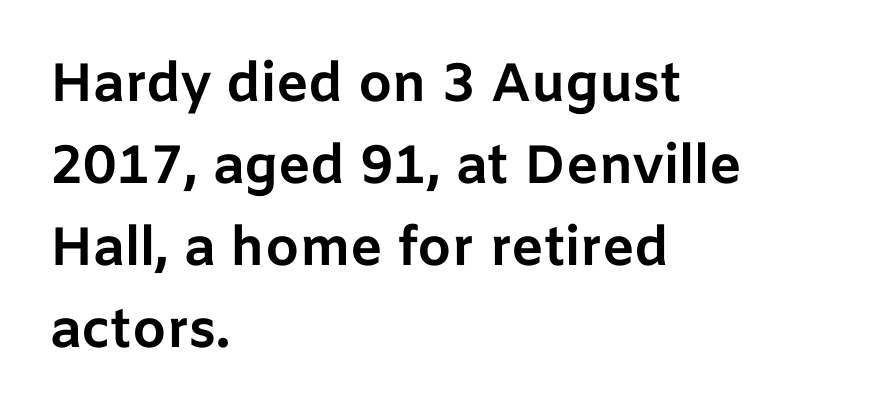
The image shows 54 px bold sans-serif type, upright; set left-aligned, normal line spacing (1.52x), normal letter spacing, not underlined; low stroke contrast and a medium x-height.
